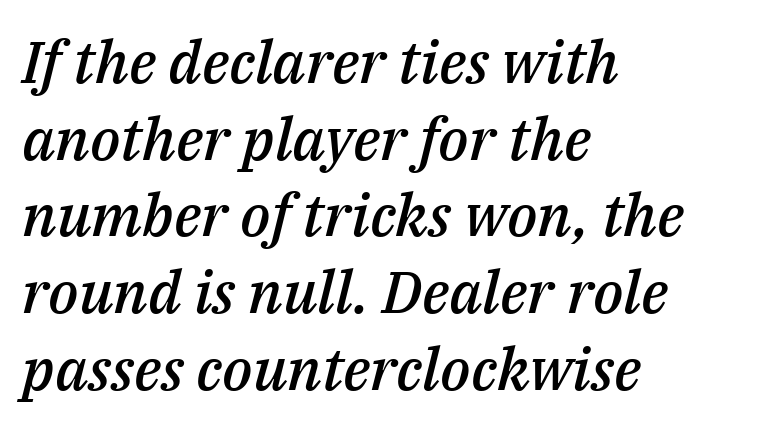
{"italic": "yes", "lean": "right", "slant_degrees": 14, "bold": "semi", "weight": "semibold", "width": "normal", "stroke_contrast": "medium", "x_height": "medium", "monospaced": "no", "underline": "no", "align": "left", "line_spacing": "normal", "line_spacing_ratio": 1.3, "letter_spacing": "normal", "letter_spacing_em": 0.0, "glyph_px": 59}
